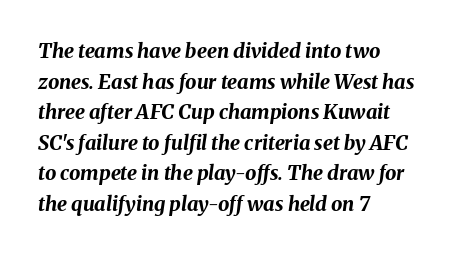
{"italic": "yes", "lean": "right", "slant_degrees": 8, "bold": "yes", "underline": "no", "align": "left", "line_spacing": "normal", "line_spacing_ratio": 1.53, "letter_spacing": "normal", "letter_spacing_em": 0.0, "glyph_px": 20}
